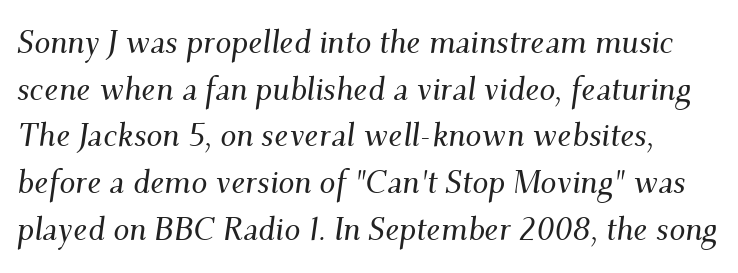
Q: Is the text italic (slanted)? A: Yes, it leans right by about 9 degrees.
Q: Is the typeface a serif or a sans-serif typeface? A: Serif.
Q: Is the text underlined? A: No.
Q: Is the spacing between letters normal or unusually wide? A: Normal.
Q: Is the spacing between lines tight, normal or loose? A: Normal.
Q: Width (condensed, normal, or wide)? A: Normal.
Q: Stroke contrast? A: Medium.
Q: x-height? A: Small.
Q: Monospaced? A: No.
